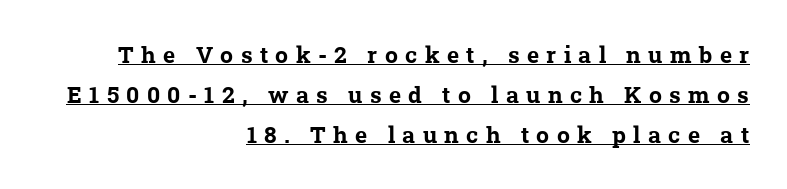
Q: Is the text bold? A: Yes.
Q: Is the text underlined? A: Yes.
Q: How is the paragraph aligned? A: Right-aligned.
Q: Is the spacing between letters normal or unusually wide? A: Unusually wide.
